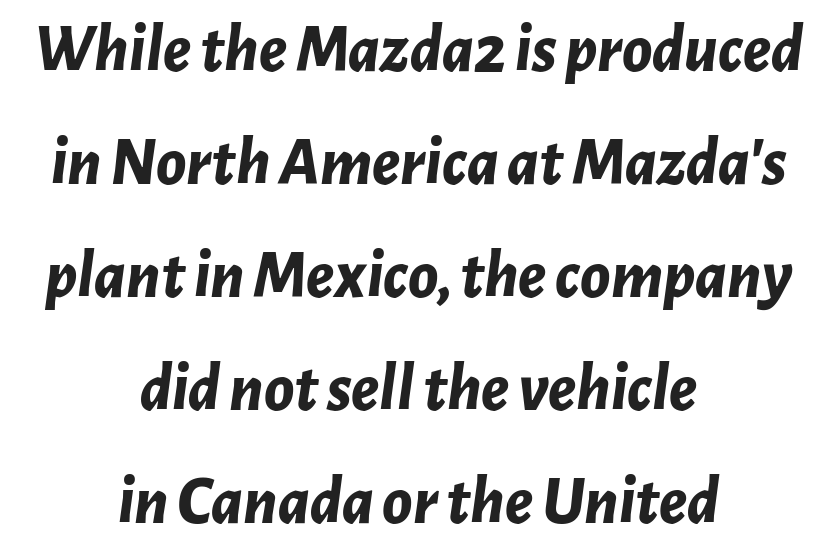
{"italic": "yes", "lean": "right", "slant_degrees": 7, "bold": "yes", "weight": "bold", "width": "normal", "stroke_contrast": "low", "x_height": "medium", "monospaced": "no", "underline": "no", "align": "center", "line_spacing": "normal", "line_spacing_ratio": 1.66, "letter_spacing": "normal", "letter_spacing_em": 0.0, "glyph_px": 68}
